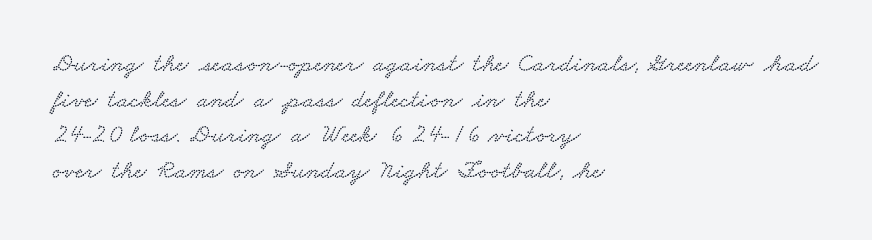
Underlining? Definitely not there. Line starts are locked; line ends wander. This rendering leaves character spacing at its baseline value. Evenly set lines give the paragraph a standard silhouette.
